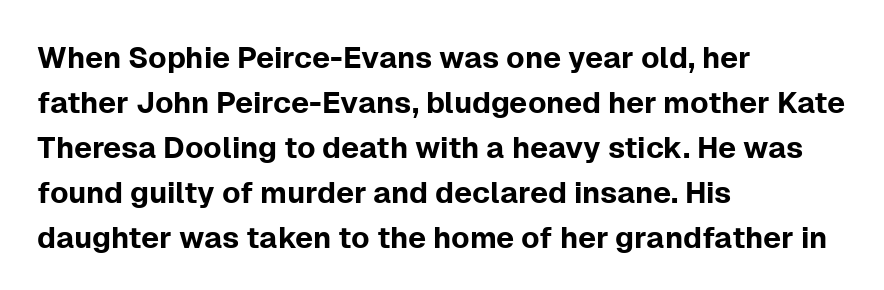
Q: Is the text italic (slanted)? A: No, it is upright.
Q: Is the typeface a serif or a sans-serif typeface? A: Sans-serif.
Q: Is the text underlined? A: No.
Q: How is the paragraph aligned? A: Left-aligned.
Q: Is the spacing between letters normal or unusually wide? A: Normal.
Q: Is the spacing between lines tight, normal or loose? A: Normal.
Q: Width (condensed, normal, or wide)? A: Normal.
Q: Stroke contrast? A: Low.
Q: x-height? A: Medium.
Q: Monospaced? A: No.
